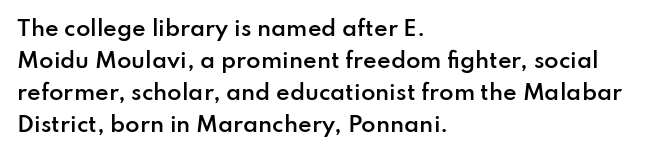
Q: Is the text bold? A: Semi-bold.
Q: Is the text italic (slanted)? A: No, it is upright.
Q: Is the text underlined? A: No.
Q: How is the paragraph aligned? A: Left-aligned.
Q: Is the spacing between letters normal or unusually wide? A: Normal.
Q: Is the spacing between lines tight, normal or loose? A: Normal.
